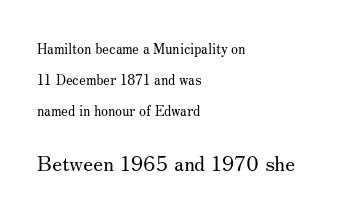
Q: Is the text bold? A: No.
Q: Is the text italic (slanted)? A: No, it is upright.
Q: Is the text underlined? A: No.
Q: How is the paragraph aligned? A: Left-aligned.
Q: Is the spacing between letters normal or unusually wide? A: Normal.
Q: Is the spacing between lines tight, normal or loose? A: Loose.
Q: Which block of text is set in a larger size, the first (top) or the second (bottom)? A: The second (bottom) one.
